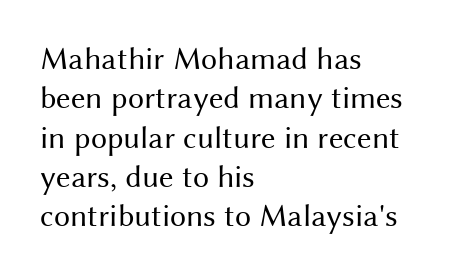
Q: Is the text bold? A: No.
Q: Is the text italic (slanted)? A: No, it is upright.
Q: Is the typeface a serif or a sans-serif typeface? A: Sans-serif.
Q: Is the text underlined? A: No.
Q: How is the paragraph aligned? A: Left-aligned.
Q: Is the spacing between letters normal or unusually wide? A: Normal.
Q: Width (condensed, normal, or wide)? A: Normal.
Q: Stroke contrast? A: Medium.
Q: x-height? A: Medium.
Q: Monospaced? A: No.
